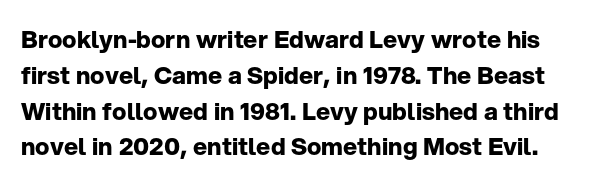
Q: Is the text bold? A: Yes.
Q: Is the text italic (slanted)? A: No, it is upright.
Q: Is the text underlined? A: No.
Q: Is the spacing between letters normal or unusually wide? A: Normal.
Q: Is the spacing between lines tight, normal or loose? A: Normal.
